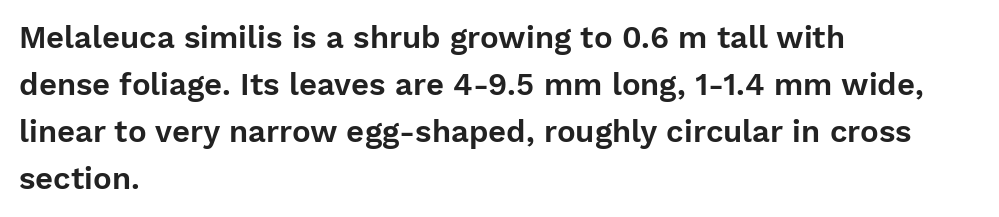
Notice how the stems are strictly vertical — no italics here. Nope, no serifs anywhere on these letters. The rows are spaced the way most documents space them. Glyph-to-glyph distance matches everyday printed text. The face used here is proportionally spaced, like ordinary book or web type.
